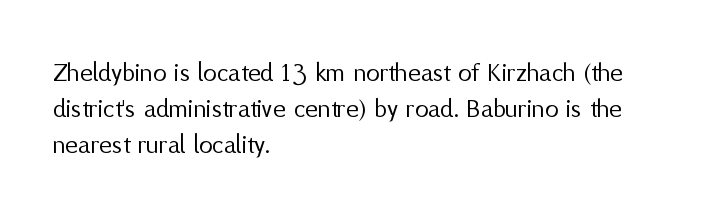
{"italic": "no", "bold": "no", "underline": "no", "align": "left", "line_spacing": "normal", "line_spacing_ratio": 1.33, "letter_spacing": "normal", "letter_spacing_em": 0.0, "glyph_px": 27}
